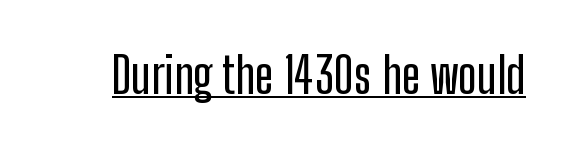
Q: Is the text italic (slanted)? A: No, it is upright.
Q: Is the typeface a serif or a sans-serif typeface? A: Sans-serif.
Q: Is the text underlined? A: Yes.
Q: Is the spacing between letters normal or unusually wide? A: Normal.
Q: Width (condensed, normal, or wide)? A: Condensed.
Q: Stroke contrast? A: Low.
Q: x-height? A: Medium.
Q: Monospaced? A: No.
